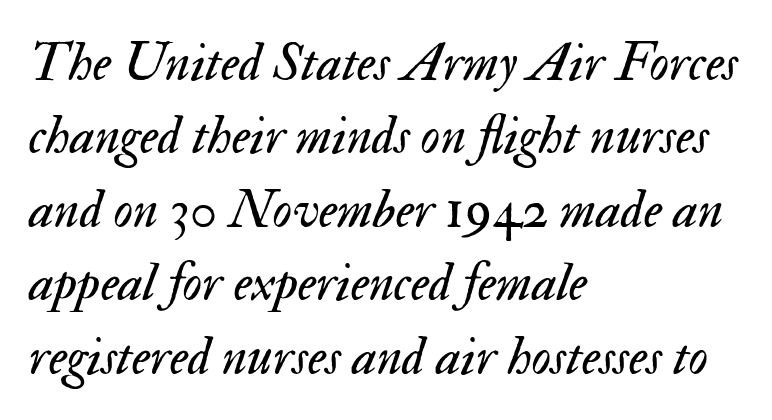
Words appear dense and cohesive because spacing is normal. Designer's note — italics engaged. Each letter keeps its own natural width here, so spacing adapts to shape. Weight: regular or lighter.
